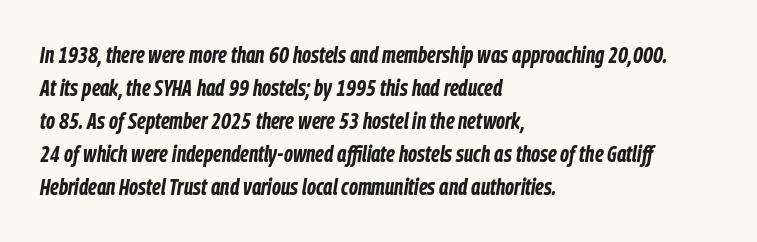
Q: Is the text bold? A: Yes.
Q: Is the text italic (slanted)? A: Yes, it leans right by about 9 degrees.
Q: Is the text underlined? A: No.
Q: How is the paragraph aligned? A: Left-aligned.
Q: Is the spacing between letters normal or unusually wide? A: Normal.
Q: Is the spacing between lines tight, normal or loose? A: Normal.
